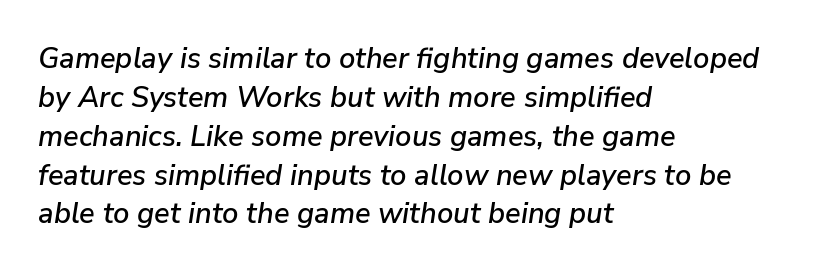
Each row of text sits above clean, open space. Every row of glyphs begins at an identical x-position on the left. Each word holds together tightly as a unit, with standard inter-letter gaps. Summary of vertical rhythm: regular, with standard interline spacing.
